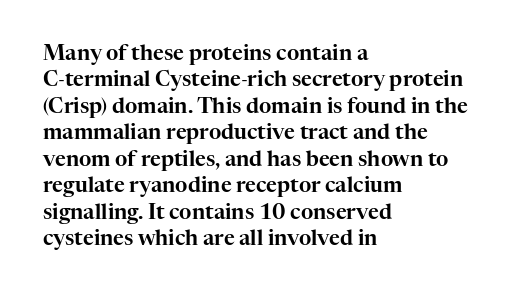
{"italic": "no", "underline": "no", "align": "left", "line_spacing": "normal", "line_spacing_ratio": 1.26, "letter_spacing": "normal", "letter_spacing_em": 0.0, "glyph_px": 21}
